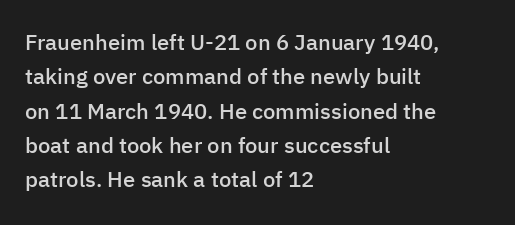
Q: Is the text bold? A: Semi-bold.
Q: Is the text italic (slanted)? A: No, it is upright.
Q: Is the text underlined? A: No.
Q: How is the paragraph aligned? A: Left-aligned.
Q: Is the spacing between letters normal or unusually wide? A: Normal.
Q: Is the spacing between lines tight, normal or loose? A: Normal.
